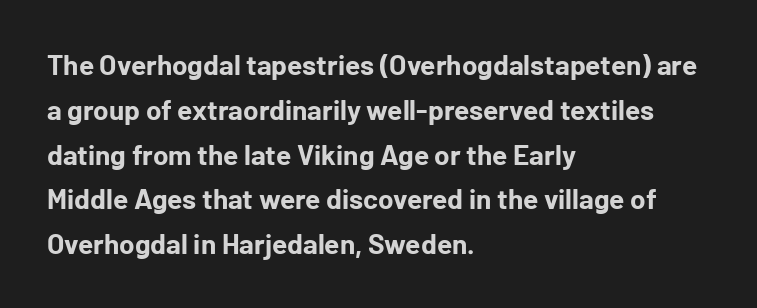
Rule under the text: the space is simply empty. Spacing verdict: proportional, widths tailored to each character. Posture: upright roman. Students, note that the glyphs here touch the page at normal intervals. Notice how the passage keeps a crisp vertical edge on the left only. Observe the absence of serifs on each vertical stroke in this sample.
